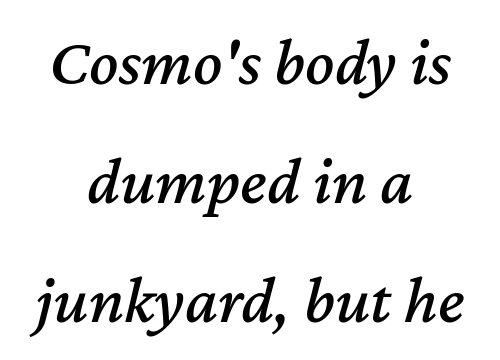
The image shows 68 px text type, italic (leaning right); set centered, line spacing 1.75x, normal letter spacing, not underlined; medium stroke contrast and a medium x-height.
